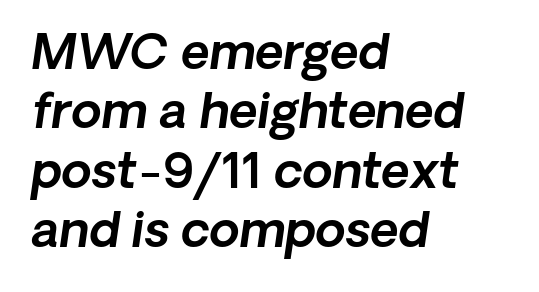
The image shows 49 px sans-serif type; set left-aligned, line spacing 1.21x, normal letter spacing, not underlined; a medium x-height.
